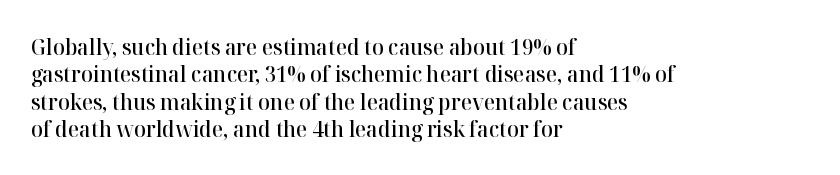
Typographic density is moderately raised because the face is semibold. Vertical strokes here are truly vertical. Between one letter and the next there's only the usual sliver of space. The setting favours the left margin, as ordinary paragraphs usually do.
